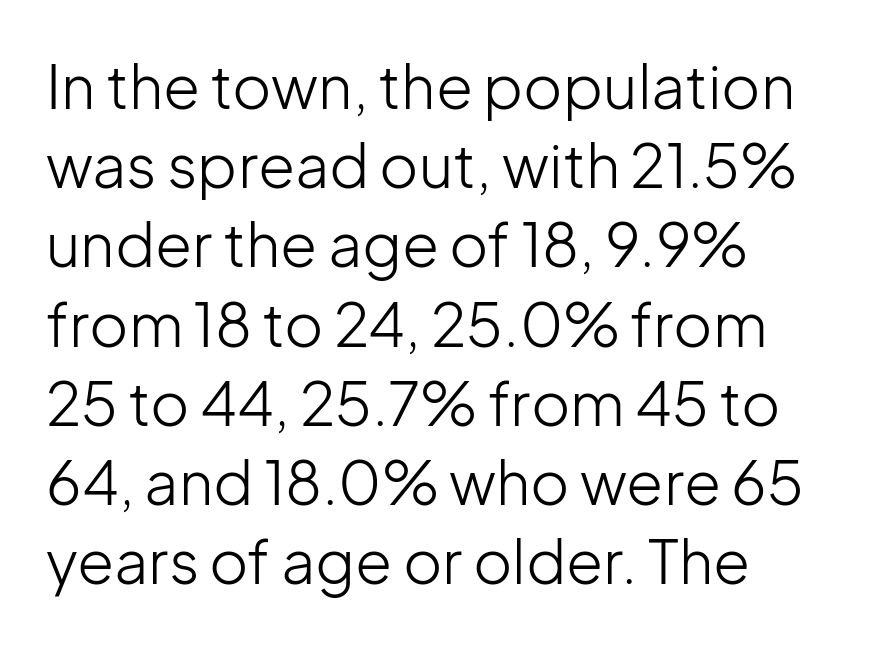
Q: Is the text bold? A: No.
Q: Is the text italic (slanted)? A: No, it is upright.
Q: Is the typeface a serif or a sans-serif typeface? A: Sans-serif.
Q: Is the text underlined? A: No.
Q: How is the paragraph aligned? A: Left-aligned.
Q: Is the spacing between letters normal or unusually wide? A: Normal.
Q: Is the spacing between lines tight, normal or loose? A: Normal.
Q: Width (condensed, normal, or wide)? A: Normal.
Q: Stroke contrast? A: Low.
Q: x-height? A: Medium.
Q: Monospaced? A: No.
